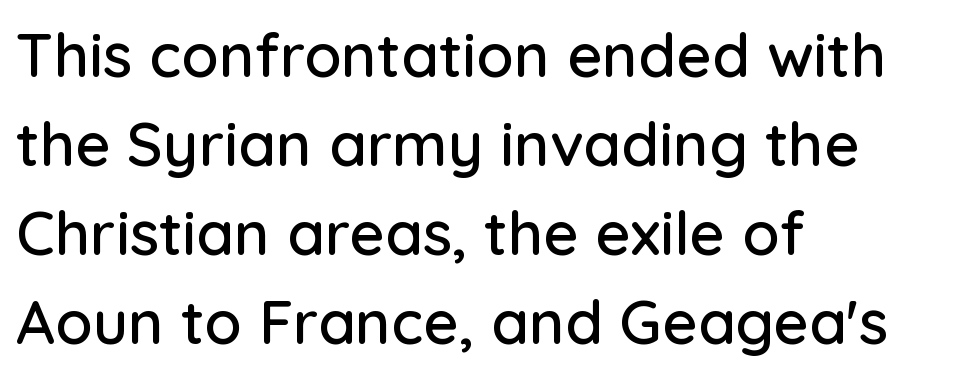
Q: Is the text italic (slanted)? A: No, it is upright.
Q: Is the typeface a serif or a sans-serif typeface? A: Sans-serif.
Q: Is the text underlined? A: No.
Q: How is the paragraph aligned? A: Left-aligned.
Q: Is the spacing between letters normal or unusually wide? A: Normal.
Q: Is the spacing between lines tight, normal or loose? A: Normal.
Q: Width (condensed, normal, or wide)? A: Normal.
Q: Stroke contrast? A: Low.
Q: x-height? A: Medium.
Q: Monospaced? A: No.
